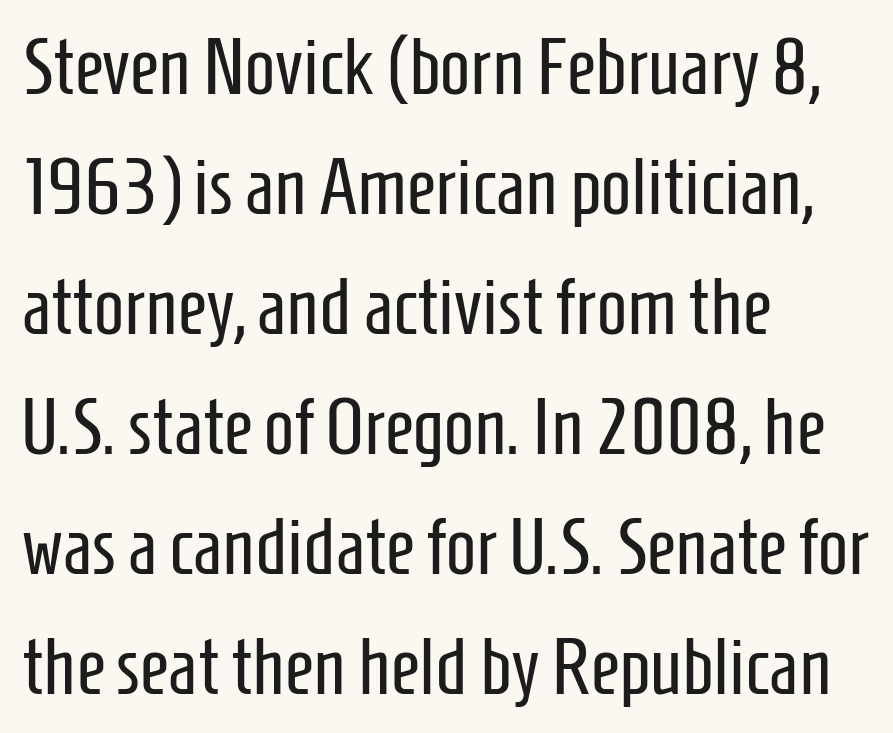
The image shows 80 px regular-weight, condensed sans-serif type, upright; set left-aligned, normal line spacing (1.5x), normal letter spacing, not underlined; low stroke contrast and a medium x-height.
